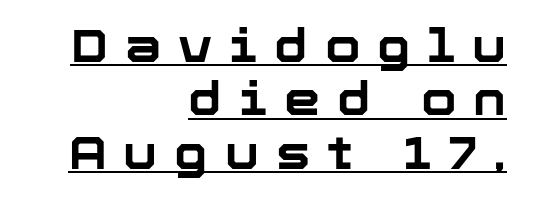
Q: Is the text bold? A: Yes.
Q: Is the text italic (slanted)? A: No, it is upright.
Q: Is the typeface a serif or a sans-serif typeface? A: Sans-serif.
Q: Is the text underlined? A: Yes.
Q: How is the paragraph aligned? A: Right-aligned.
Q: Is the spacing between letters normal or unusually wide? A: Unusually wide.
Q: Width (condensed, normal, or wide)? A: Normal.
Q: Stroke contrast? A: Low.
Q: x-height? A: Medium.
Q: Monospaced? A: No.
